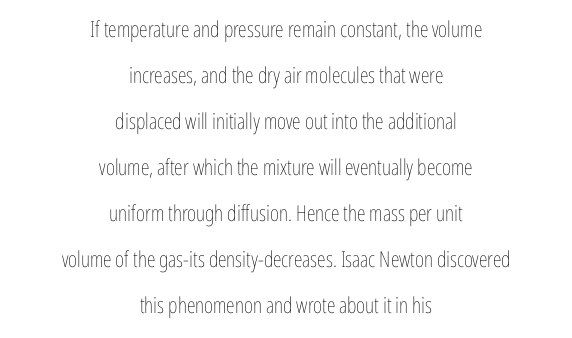
Q: Is the text bold? A: No.
Q: Is the text italic (slanted)? A: No, it is upright.
Q: Is the text underlined? A: No.
Q: How is the paragraph aligned? A: Centered.
Q: Is the spacing between letters normal or unusually wide? A: Normal.
Q: Is the spacing between lines tight, normal or loose? A: Loose.
